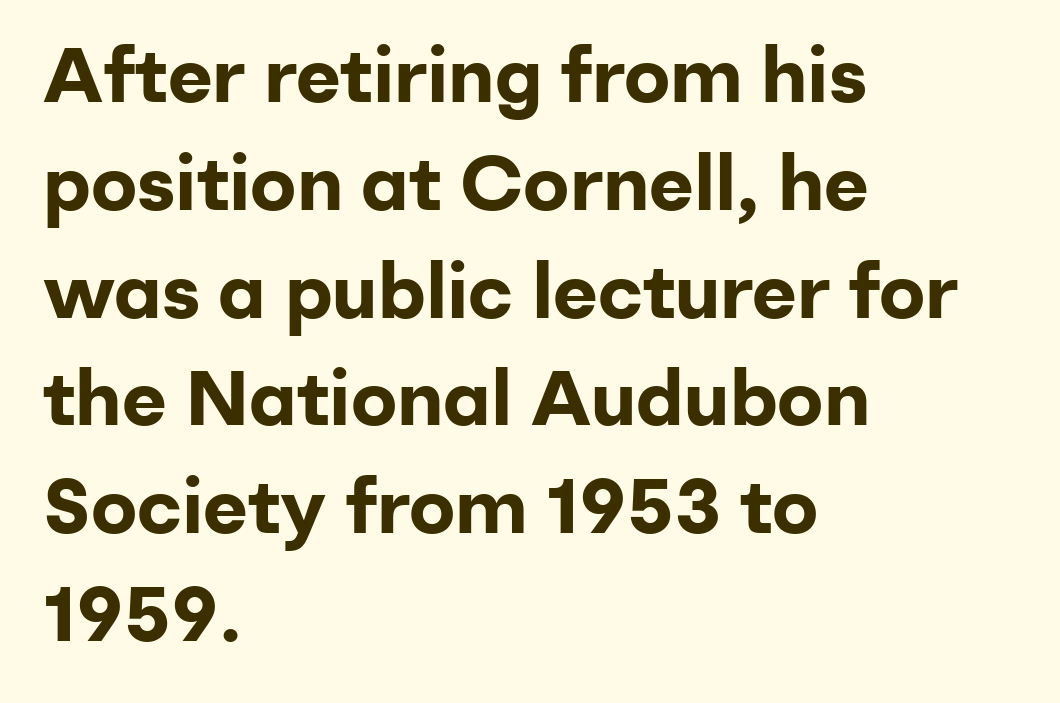
Q: Is the text bold? A: Yes.
Q: Is the text italic (slanted)? A: No, it is upright.
Q: Is the typeface a serif or a sans-serif typeface? A: Sans-serif.
Q: Is the text underlined? A: No.
Q: How is the paragraph aligned? A: Left-aligned.
Q: Is the spacing between letters normal or unusually wide? A: Normal.
Q: Is the spacing between lines tight, normal or loose? A: Normal.
Q: Width (condensed, normal, or wide)? A: Normal.
Q: Stroke contrast? A: Low.
Q: x-height? A: Medium.
Q: Monospaced? A: No.
